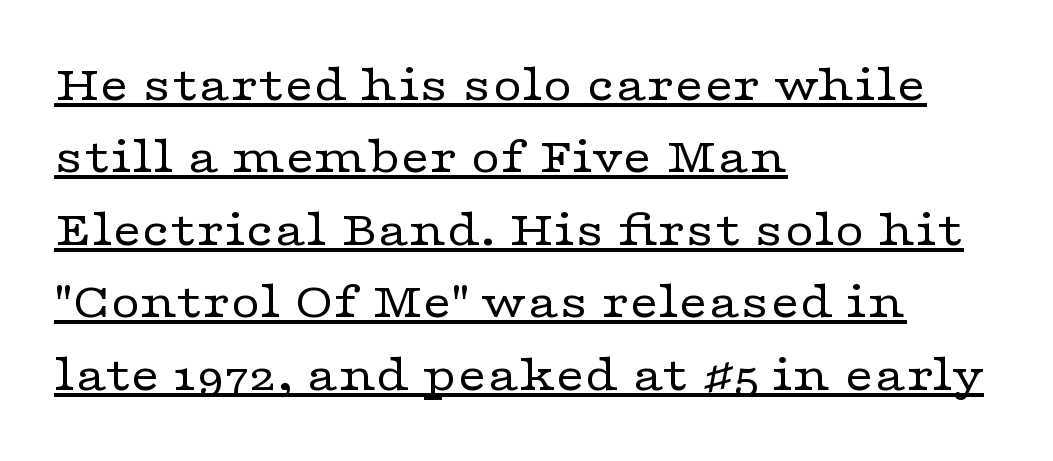
The image shows 51 px regular-weight, wide serif type, upright; set left-aligned, normal line spacing (1.42x), normal letter spacing, underlined; low stroke contrast and a medium x-height.
